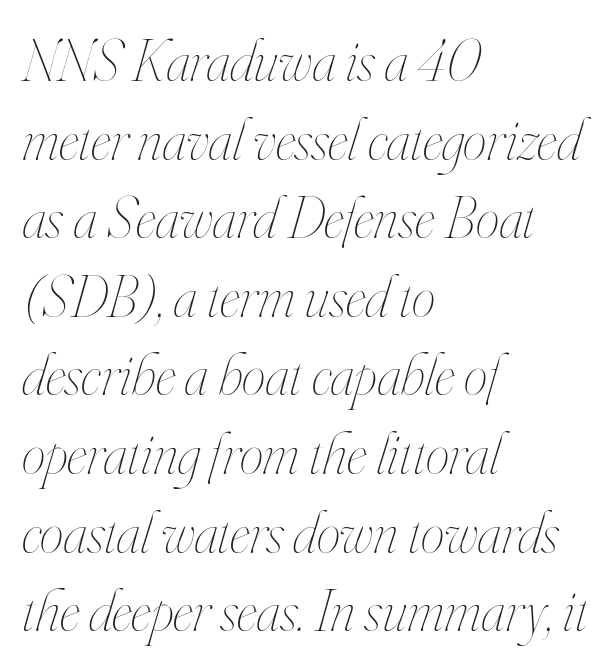
{"italic": "yes", "lean": "right", "slant_degrees": 16, "bold": "no", "weight": "thin", "width": "condensed", "stroke_contrast": "high", "x_height": "small", "monospaced": "no", "underline": "no", "align": "left", "line_spacing": "normal", "line_spacing_ratio": 1.31, "letter_spacing": "normal", "letter_spacing_em": 0.0, "glyph_px": 60}
